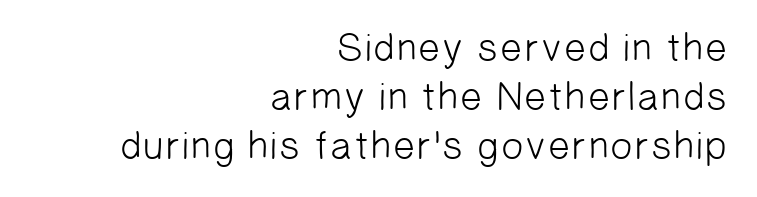
The image shows 40 px light sans-serif type; set right-aligned, line spacing 1.22x, normal letter spacing, not underlined; low stroke contrast and a medium x-height.
